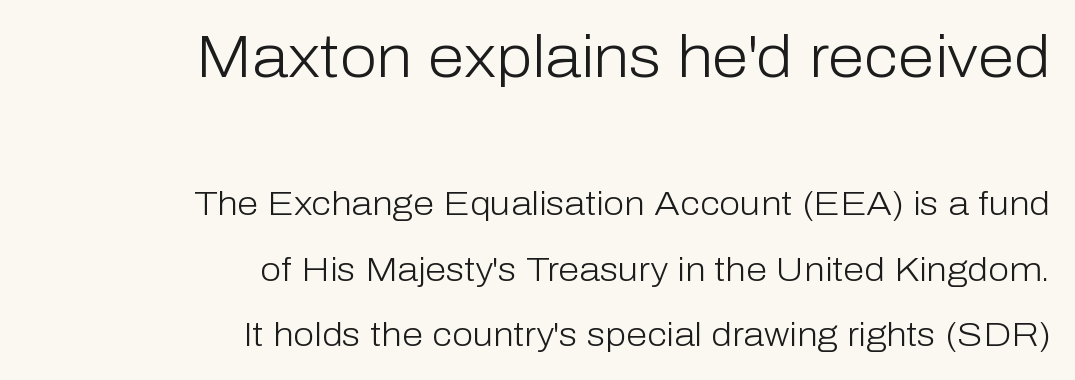
Stem width sits at or under what a default text font uses. Quick note: not italic, upright. The letters sit at their default tracking, neither squeezed nor spread. The first block has been scaled up relative to the second.
